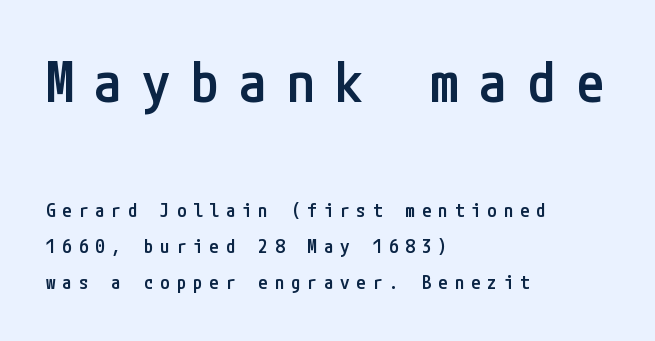
I'd describe the lettering as semibold — firm but not a full bold. Look at the tracking — it's clearly loosened, letters drifting apart. The strip under each line holds only bare page. The space between consecutive lines is lavish.
